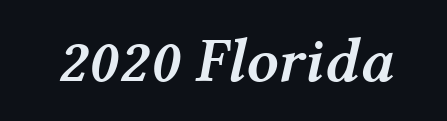
The image shows 63 px semibold type, italic (leaning right); set normal letter spacing, not underlined; medium stroke contrast and a medium x-height.
